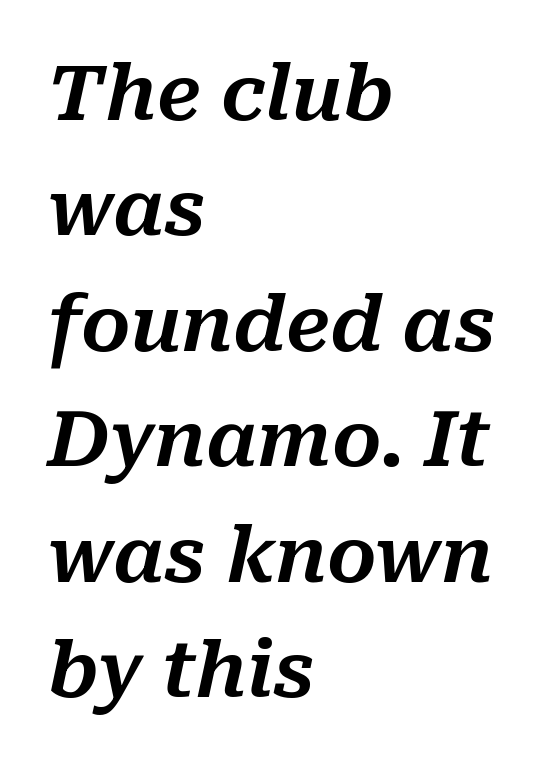
Q: Is the text italic (slanted)? A: Yes, it leans right by about 10 degrees.
Q: Is the text underlined? A: No.
Q: How is the paragraph aligned? A: Left-aligned.
Q: Is the spacing between letters normal or unusually wide? A: Normal.
Q: Is the spacing between lines tight, normal or loose? A: Normal.
Q: Width (condensed, normal, or wide)? A: Normal.
Q: Stroke contrast? A: Medium.
Q: x-height? A: Medium.
Q: Monospaced? A: No.
